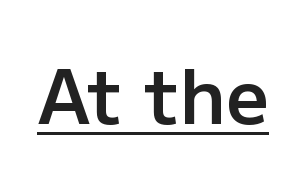
{"serif": "no", "italic": "no", "bold": "semi", "weight": "semibold", "width": "normal", "stroke_contrast": "low", "x_height": "medium", "monospaced": "no", "underline": "yes", "letter_spacing": "normal", "letter_spacing_em": 0.0, "glyph_px": 75}
